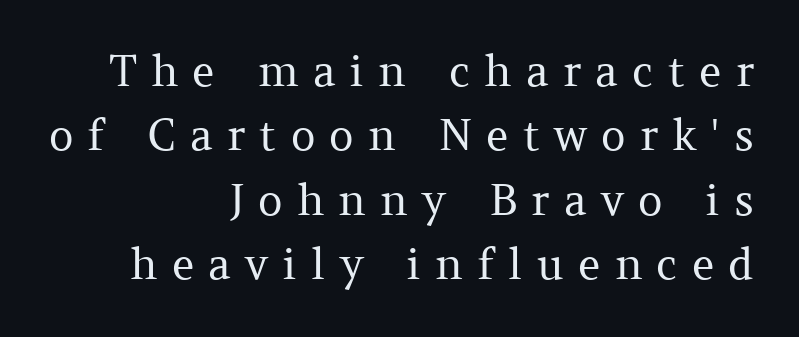
{"serif": "yes", "italic": "no", "bold": "no", "weight": "regular", "width": "normal", "stroke_contrast": "medium", "x_height": "medium", "monospaced": "no", "underline": "no", "align": "right", "line_spacing": "normal", "line_spacing_ratio": 1.5, "letter_spacing": "wide", "letter_spacing_em": 0.33, "glyph_px": 43}
